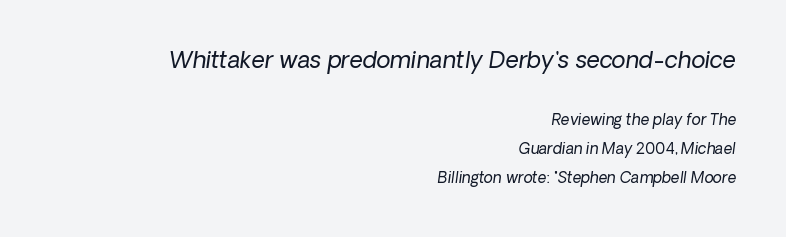
The horizontal fit of the characters is conventional and even. Bold? No — there's no thickening of the strokes. Leading is clearly above the norm, producing a sparse column. The compositor pushed each line to the right boundary. The space directly below the letters is spotless. If you squint, the top block still reads clearly — it's the larger of the two.
